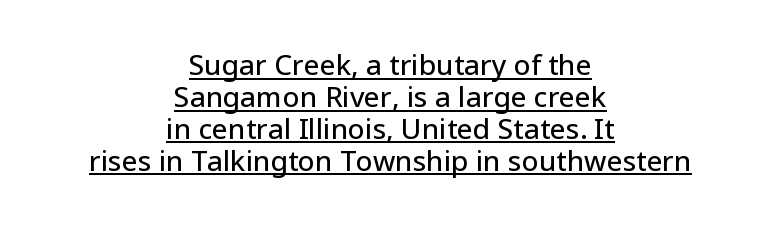
The image shows 28 px sans-serif type, upright; set centered, tight line spacing (1.14x), normal letter spacing, underlined; low stroke contrast and a medium x-height.
